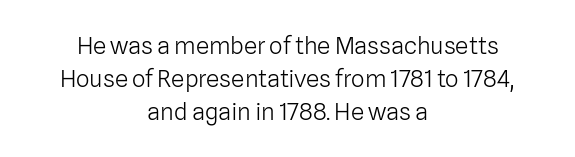
Unmarked baselines from the first word to the last. Both edges are ragged and mirror each other, which tells us the setting is centered. Every character sits straight up, as roman type does. The passage shown is not bold in any degree.
